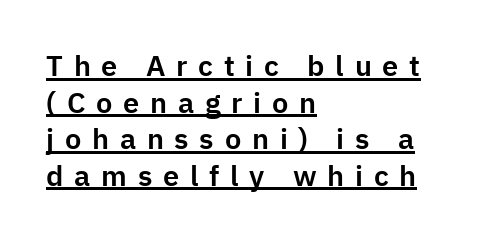
Do the characters align in a grid? No, the font is proportional. The letters carry no serifs — their stems end cleanly without finishing strokes. It's the straight-up-and-down kind of type. This rendering uses left alignment, leaving the right contour irregular. Whoever set this chose a conventional vertical rhythm.
